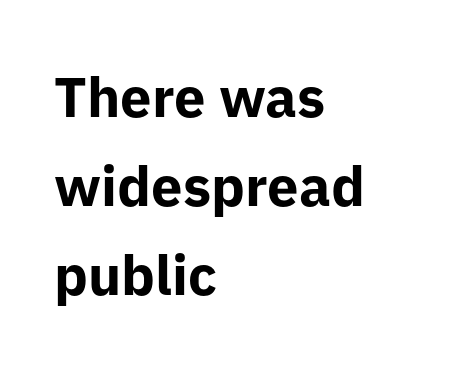
The characters display no serif detailing; their extremities are plain. Is this a fixed-width face? No — the glyphs have proportional, varying widths. Descenders hang freely into open space. Tall strokes in this sample are plumb rather than angled.
